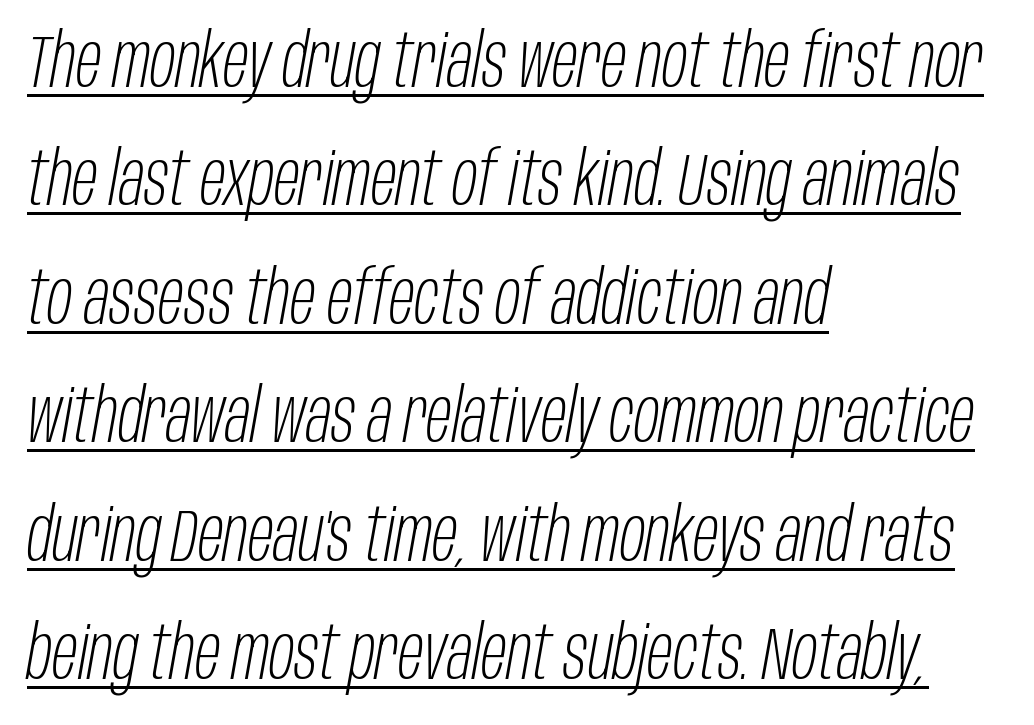
The image shows 75 px light, condensed type, italic (leaning right); set left-aligned, normal line spacing (1.58x), normal letter spacing, underlined; low stroke contrast and a large x-height.
